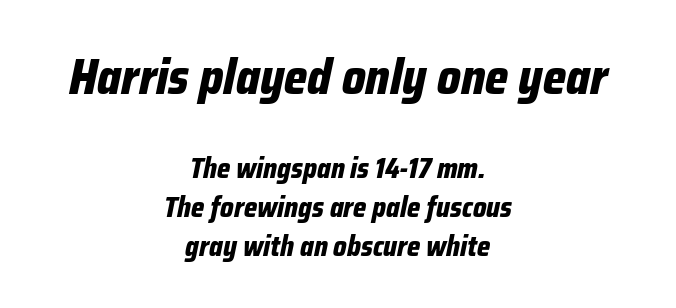
Character widths vary here, with narrow letters taking less room than wide ones. This is oblique type, the kind used for emphasis or titles. Check the space under the baseline: it is left empty. You'd pick this weight for a headline — it's a proper bold. Summary of vertical rhythm: regular, with standard interline spacing. Typeset on center — no edge is straight.
